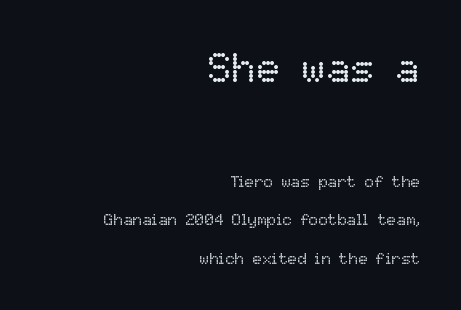
The image shows 41 px regular-weight type, upright; set right-aligned, loose line spacing (2.38x), normal letter spacing, not underlined; the first (top) block is 2.56x larger; low stroke contrast and a medium x-height.
